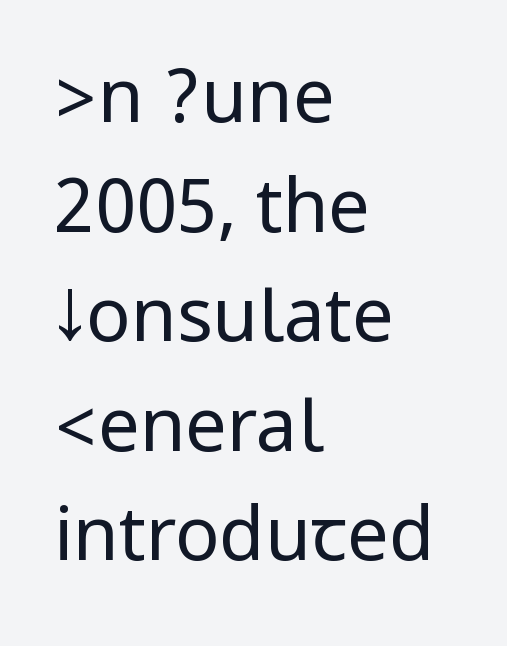
The image shows 74 px regular-weight, condensed sans-serif type, upright; set left-aligned, normal line spacing (1.48x), normal letter spacing, not underlined; low stroke contrast.
